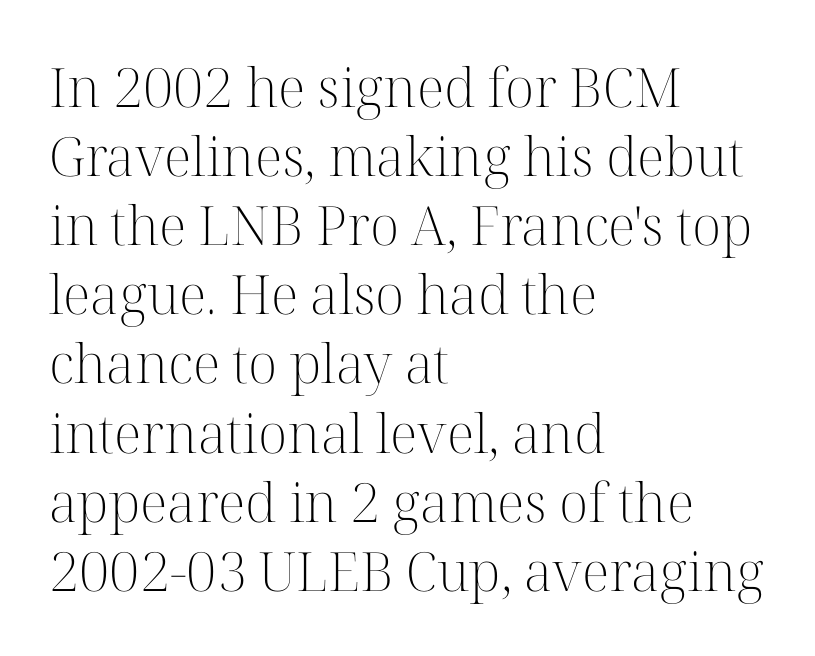
The image shows 54 px light serif type, upright; set left-aligned, normal line spacing (1.28x), normal letter spacing, not underlined; high stroke contrast and a medium x-height.
